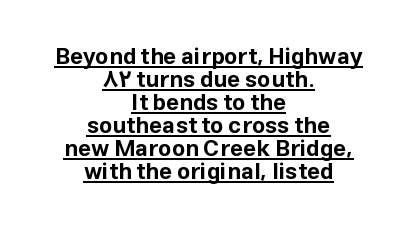
{"italic": "no", "bold": "yes", "underline": "yes", "align": "center", "line_spacing": "tight", "line_spacing_ratio": 1.0, "letter_spacing": "normal", "letter_spacing_em": 0.0, "glyph_px": 23}
